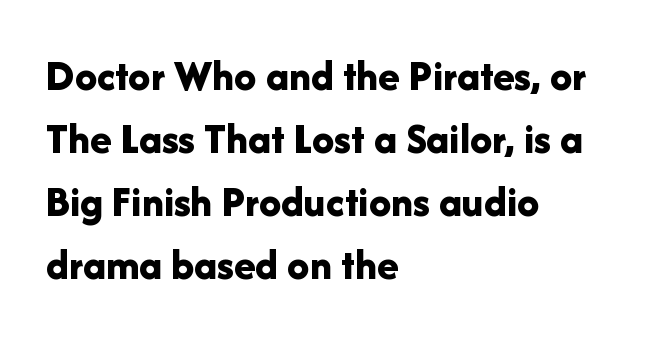
The glyphs have the mass of a bold cut. The rendering uses a moderate line-height, typical for paragraphs. The letters stand upright; this is a roman face. The designer went with a sans here, leaving each stem footless. Clear beneath every line of the passage. You could not count columns in this text — the font is proportionally spaced.
